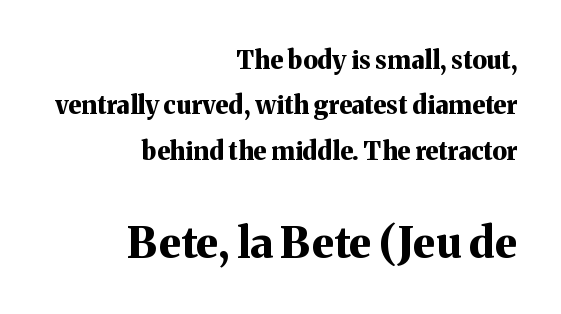
Nobody touched the tracking dial on this one. This rendering employs a face with finishing strokes, i.e., a serif. The text block is weighted toward the right margin, trailing off unevenly leftward. A full-strength bold gives these letters their thick strokes.
